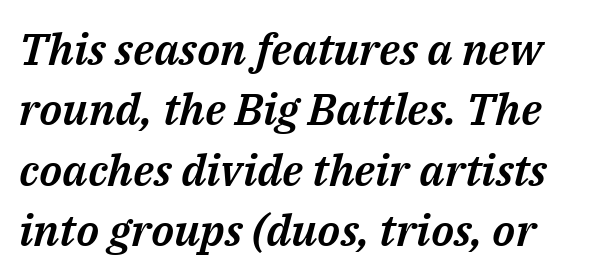
Check the space under the baseline: it is left empty. The tracking reads as untouched default to a designer's eye. Spacing verdict: proportional, widths tailored to each character. In terms of leading, this rendering sits right in the middle. The passage shown leans; its letterforms are oblique.
